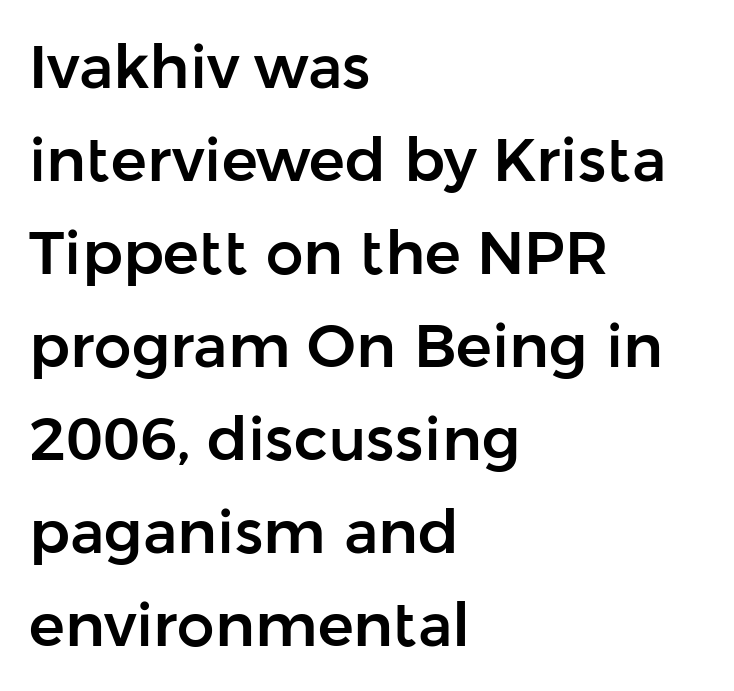
Q: Is the text italic (slanted)? A: No, it is upright.
Q: Is the typeface a serif or a sans-serif typeface? A: Sans-serif.
Q: Is the text underlined? A: No.
Q: How is the paragraph aligned? A: Left-aligned.
Q: Is the spacing between letters normal or unusually wide? A: Normal.
Q: Is the spacing between lines tight, normal or loose? A: Normal.
Q: Width (condensed, normal, or wide)? A: Normal.
Q: Stroke contrast? A: Low.
Q: x-height? A: Medium.
Q: Monospaced? A: No.
